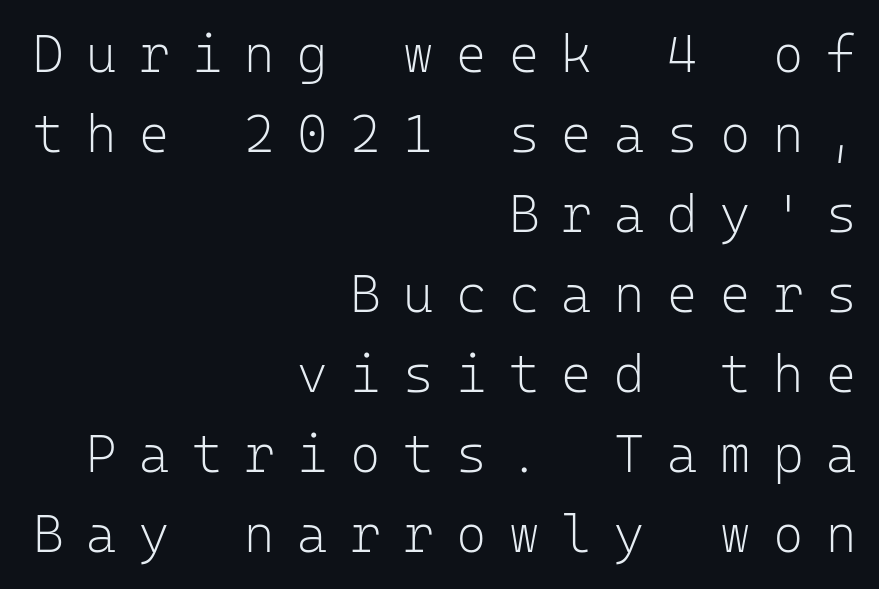
The image shows 52 px light sans-serif type, upright, monospaced; set right-aligned, normal line spacing (1.54x), unusually wide letter spacing (+0.43 em), not underlined; low stroke contrast and a medium x-height.
